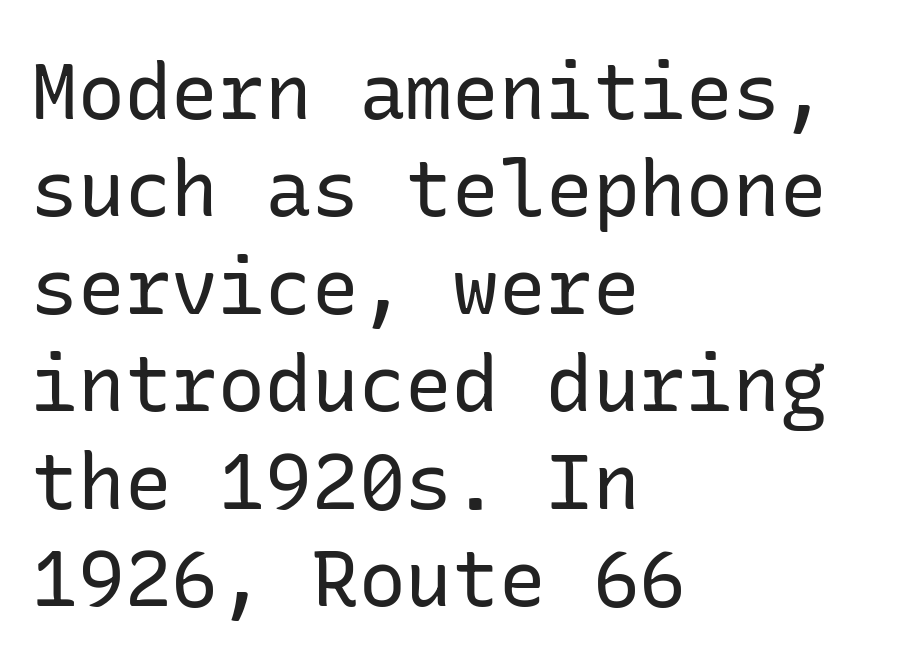
The tracking reads as untouched default to a designer's eye. The weight would be labelled regular, book, light, or lighter still. Is this a sans? Yes — the strokes have no serifs. This sample keeps an unexceptional amount of space between lines. The passage is arranged the way most books set body copy — flush left.
